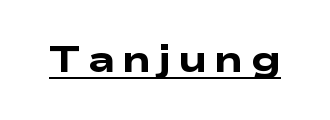
{"serif": "no", "bold": "yes", "weight": "heavy", "width": "wide", "stroke_contrast": "low", "x_height": "medium", "monospaced": "no", "underline": "yes", "glyph_px": 37}
